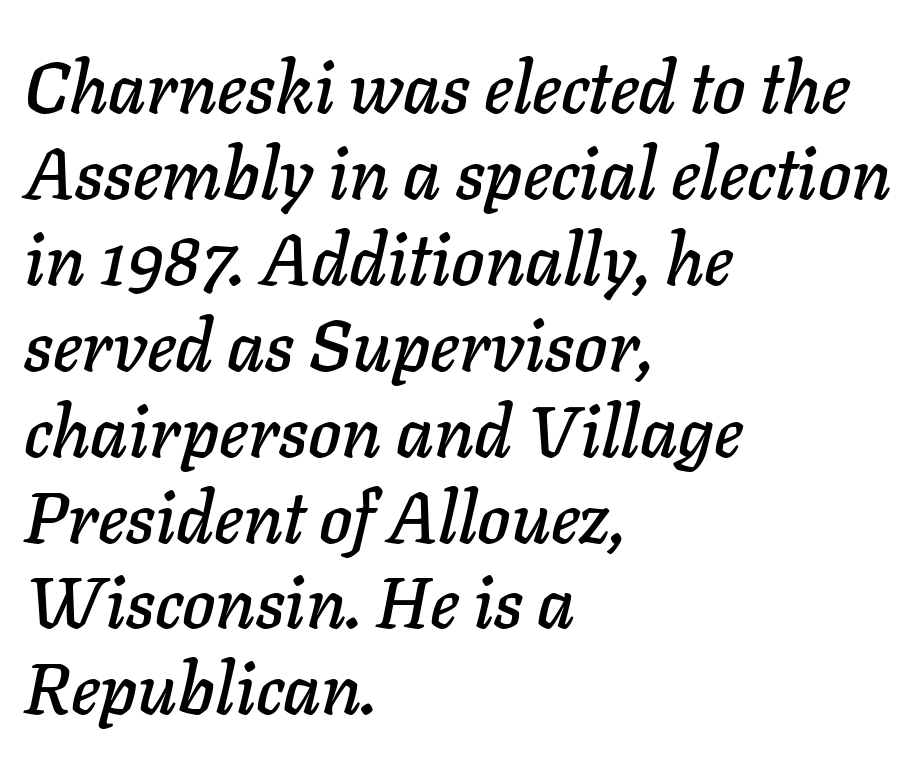
{"italic": "yes", "lean": "right", "slant_degrees": 11, "width": "normal", "stroke_contrast": "low", "x_height": "medium", "monospaced": "no", "underline": "no", "align": "left", "line_spacing_ratio": 1.21, "letter_spacing": "normal", "letter_spacing_em": 0.0, "glyph_px": 71}
